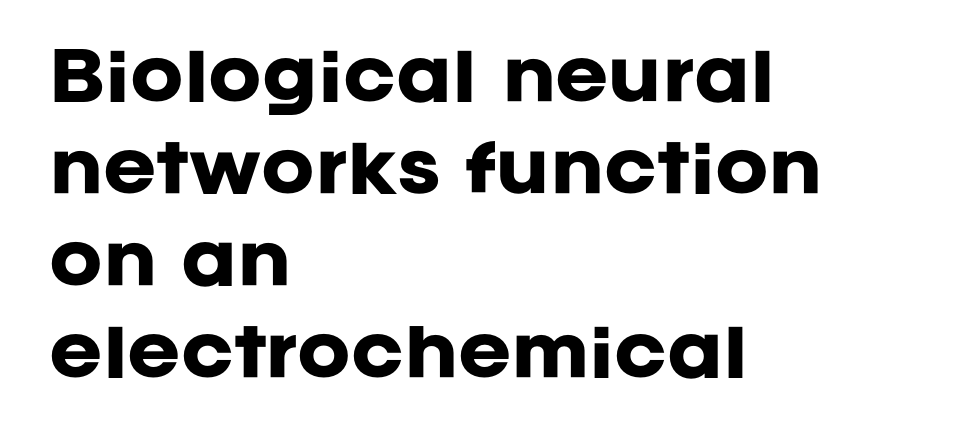
Q: Is the text bold? A: Yes.
Q: Is the text italic (slanted)? A: No, it is upright.
Q: Is the typeface a serif or a sans-serif typeface? A: Sans-serif.
Q: Is the text underlined? A: No.
Q: How is the paragraph aligned? A: Left-aligned.
Q: Is the spacing between letters normal or unusually wide? A: Normal.
Q: Is the spacing between lines tight, normal or loose? A: Normal.
Q: Width (condensed, normal, or wide)? A: Normal.
Q: Stroke contrast? A: Low.
Q: x-height? A: Large.
Q: Monospaced? A: No.
